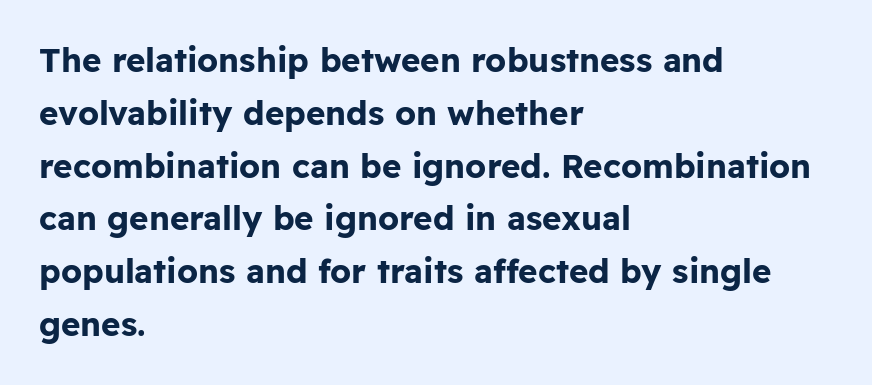
Check the space under the baseline: it is left empty. Upright lettering throughout. A typesetter would call this proportional, since set widths differ per character. Its strokes are broad and dark, the hallmark of bold type.
